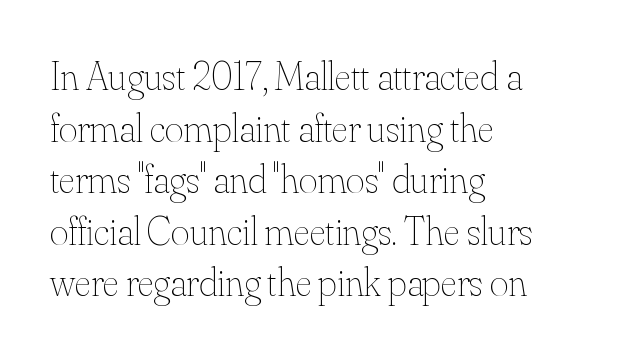
Q: Is the text bold? A: No.
Q: Is the text italic (slanted)? A: No, it is upright.
Q: Is the text underlined? A: No.
Q: How is the paragraph aligned? A: Left-aligned.
Q: Is the spacing between letters normal or unusually wide? A: Normal.
Q: Is the spacing between lines tight, normal or loose? A: Normal.
Q: Width (condensed, normal, or wide)? A: Normal.
Q: Stroke contrast? A: Medium.
Q: x-height? A: Small.
Q: Monospaced? A: No.
